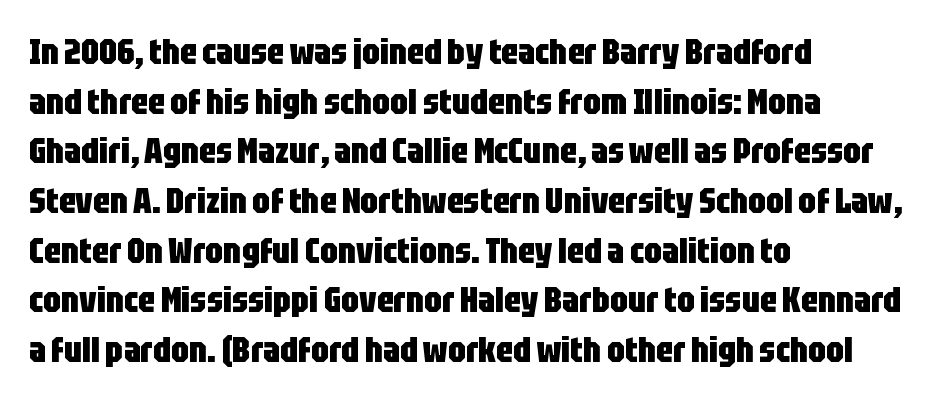
{"serif": "no", "italic": "no", "bold": "yes", "weight": "heavy", "width": "condensed", "stroke_contrast": "low", "x_height": "large", "monospaced": "no", "underline": "no", "align": "left", "line_spacing": "normal", "line_spacing_ratio": 1.42, "letter_spacing": "normal", "letter_spacing_em": 0.0, "glyph_px": 35}
